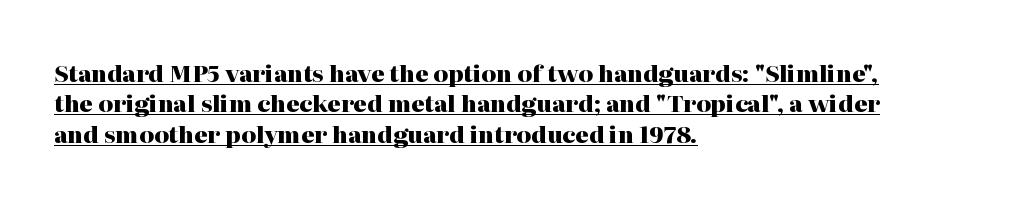
The image shows 23 px bold type, upright; set left-aligned, normal line spacing (1.32x), normal letter spacing, underlined.
